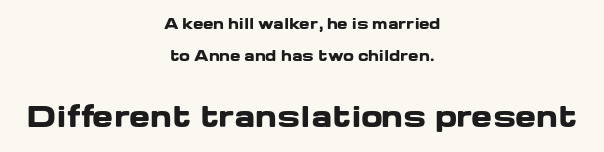
The letters advance in unequal steps, a hallmark of proportional type. Compared with typical body copy, the letter spacing here is the same. Horizontal alignment here is central, giving a formal, balanced look. Notice the wide empty band between every row — that's loose leading.
